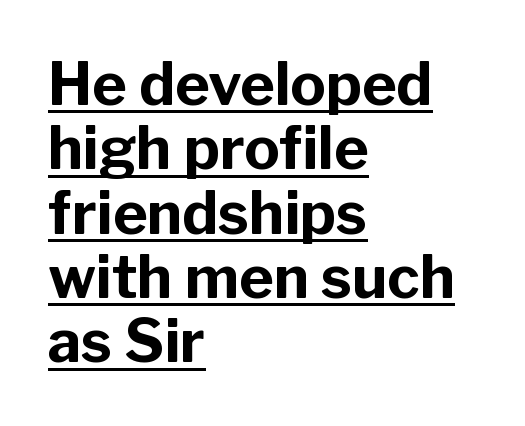
The image shows 59 px bold sans-serif type, upright; set left-aligned, tight line spacing (1.09x), normal letter spacing, underlined; low stroke contrast and a medium x-height.
